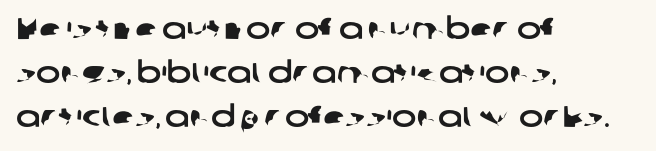
Q: Is the typeface a serif or a sans-serif typeface? A: Sans-serif.
Q: Is the text underlined? A: No.
Q: How is the paragraph aligned? A: Left-aligned.
Q: Is the spacing between letters normal or unusually wide? A: Normal.
Q: Is the spacing between lines tight, normal or loose? A: Normal.
Q: Width (condensed, normal, or wide)? A: Wide.
Q: Stroke contrast? A: Low.
Q: x-height? A: Medium.
Q: Monospaced? A: No.
